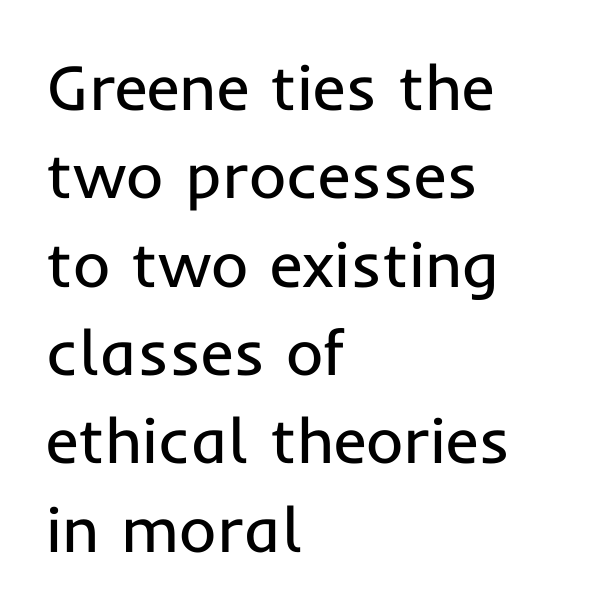
The image shows 64 px regular-weight sans-serif type, upright; set left-aligned, normal line spacing (1.38x), normal letter spacing, not underlined; low stroke contrast and a medium x-height.
